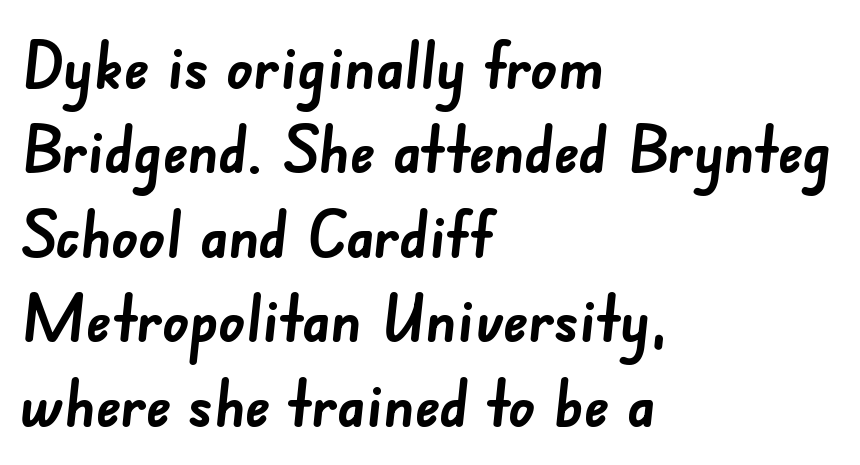
Q: Is the text bold? A: Yes.
Q: Is the typeface a serif or a sans-serif typeface? A: Sans-serif.
Q: Is the text underlined? A: No.
Q: How is the paragraph aligned? A: Left-aligned.
Q: Is the spacing between letters normal or unusually wide? A: Normal.
Q: Is the spacing between lines tight, normal or loose? A: Normal.
Q: Width (condensed, normal, or wide)? A: Normal.
Q: Stroke contrast? A: Low.
Q: x-height? A: Small.
Q: Monospaced? A: No.
